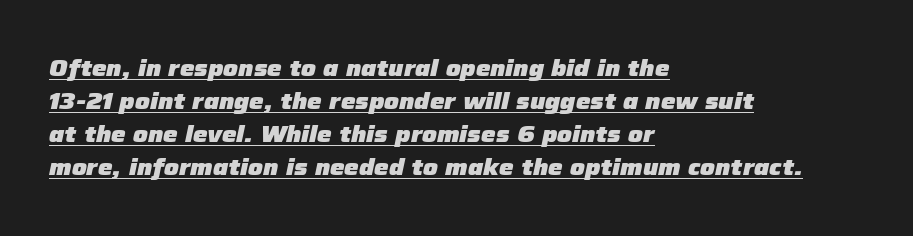
Q: Is the text bold? A: Yes.
Q: Is the text italic (slanted)? A: Yes, it leans right by about 12 degrees.
Q: Is the text underlined? A: Yes.
Q: How is the paragraph aligned? A: Left-aligned.
Q: Is the spacing between letters normal or unusually wide? A: Normal.
Q: Is the spacing between lines tight, normal or loose? A: Normal.
